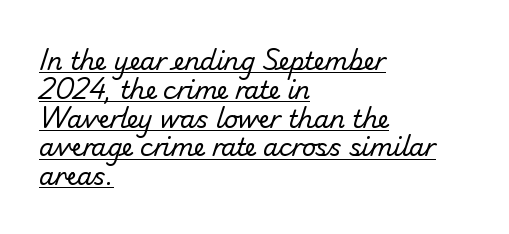
Q: Is the text bold? A: No.
Q: Is the text underlined? A: Yes.
Q: How is the paragraph aligned? A: Left-aligned.
Q: Is the spacing between letters normal or unusually wide? A: Normal.
